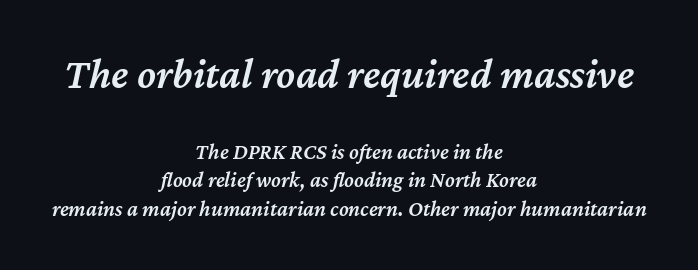
Q: Is the text bold? A: Semi-bold.
Q: Is the text italic (slanted)? A: Yes, it leans right by about 12 degrees.
Q: Is the text underlined? A: No.
Q: How is the paragraph aligned? A: Centered.
Q: Is the spacing between letters normal or unusually wide? A: Normal.
Q: Is the spacing between lines tight, normal or loose? A: Normal.
Q: Which block of text is set in a larger size, the first (top) or the second (bottom)? A: The first (top) one.
Q: Width (condensed, normal, or wide)? A: Normal.
Q: Stroke contrast? A: Medium.
Q: x-height? A: Medium.
Q: Monospaced? A: No.
